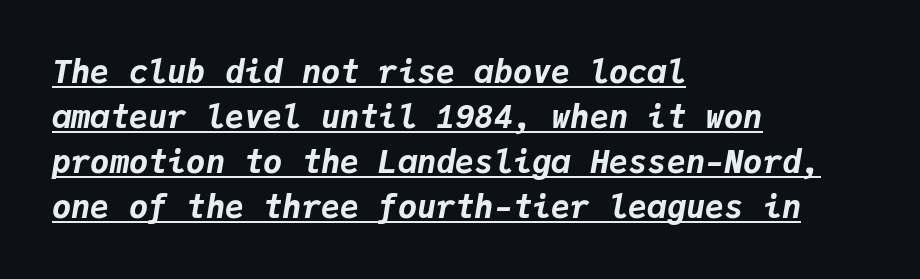
When letters slant like this, we call the style italic. All the whitespace from short lines collects on the right. Beneath each row of characters lies a ruled line. How are the letters spaced? Ordinarily, with no added tracking.
